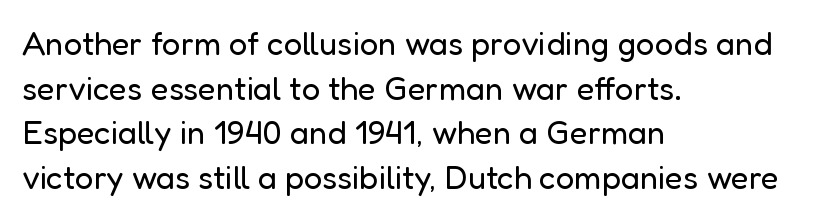
{"serif": "no", "italic": "no", "bold": "no", "weight": "regular", "width": "normal", "stroke_contrast": "low", "x_height": "medium", "monospaced": "no", "underline": "no", "align": "left", "line_spacing": "normal", "line_spacing_ratio": 1.35, "letter_spacing": "normal", "letter_spacing_em": 0.0, "glyph_px": 33}
